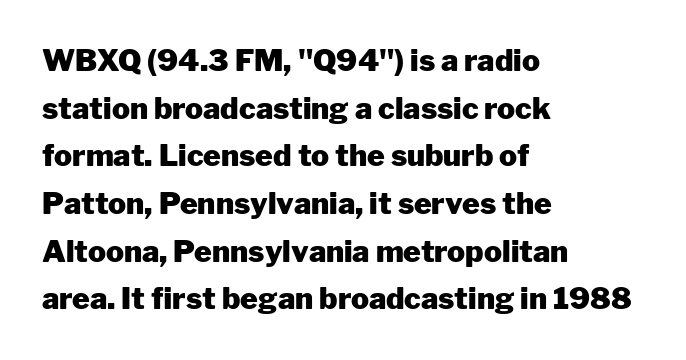
The image shows 30 px heavy sans-serif type, upright; set left-aligned, normal line spacing (1.59x), normal letter spacing, not underlined; low stroke contrast and a medium x-height.
